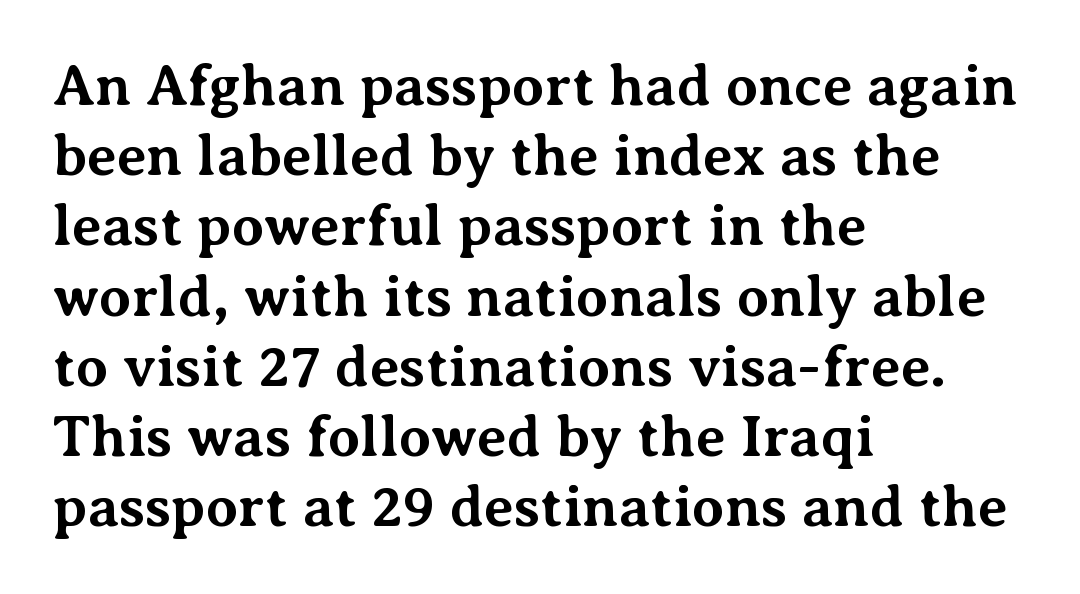
Q: Is the text bold? A: Yes.
Q: Is the text italic (slanted)? A: No, it is upright.
Q: Is the typeface a serif or a sans-serif typeface? A: Serif.
Q: Is the text underlined? A: No.
Q: How is the paragraph aligned? A: Left-aligned.
Q: Is the spacing between letters normal or unusually wide? A: Normal.
Q: Width (condensed, normal, or wide)? A: Normal.
Q: Stroke contrast? A: Medium.
Q: x-height? A: Medium.
Q: Monospaced? A: No.
